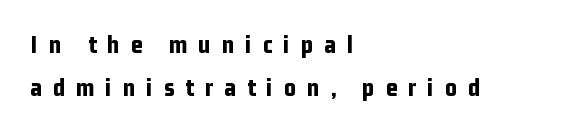
The image shows 26 px bold type, upright; set left-aligned, normal line spacing (1.65x), unusually wide letter spacing (+0.42 em), not underlined.
